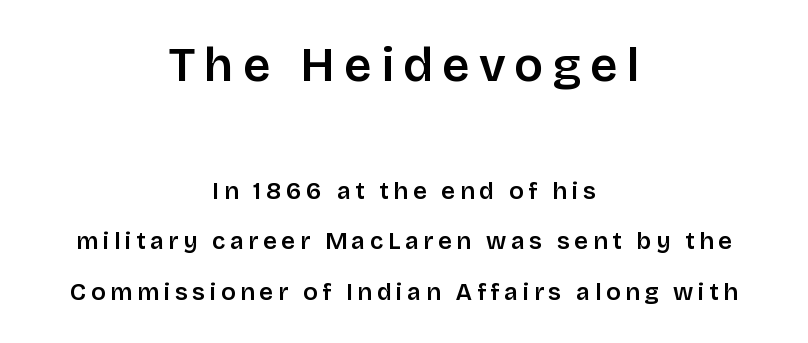
Q: Is the text bold? A: Semi-bold.
Q: Is the text italic (slanted)? A: No, it is upright.
Q: Is the typeface a serif or a sans-serif typeface? A: Sans-serif.
Q: Is the text underlined? A: No.
Q: How is the paragraph aligned? A: Centered.
Q: Is the spacing between lines tight, normal or loose? A: Loose.
Q: Which block of text is set in a larger size, the first (top) or the second (bottom)? A: The first (top) one.
Q: Width (condensed, normal, or wide)? A: Normal.
Q: Stroke contrast? A: Low.
Q: x-height? A: Large.
Q: Monospaced? A: No.
